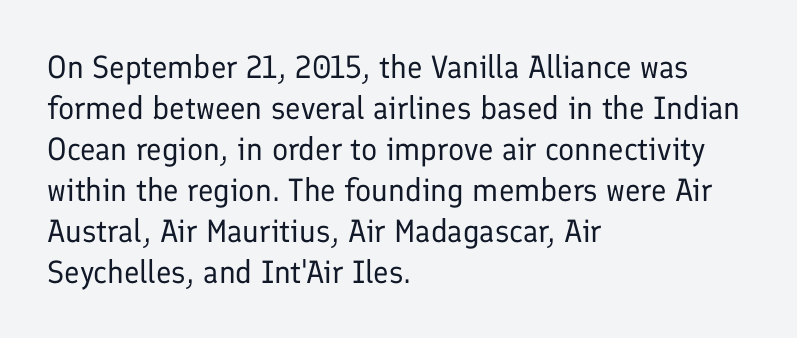
Q: Is the text bold? A: No.
Q: Is the text italic (slanted)? A: No, it is upright.
Q: Is the typeface a serif or a sans-serif typeface? A: Sans-serif.
Q: Is the text underlined? A: No.
Q: How is the paragraph aligned? A: Left-aligned.
Q: Is the spacing between letters normal or unusually wide? A: Normal.
Q: Is the spacing between lines tight, normal or loose? A: Normal.
Q: Width (condensed, normal, or wide)? A: Normal.
Q: Stroke contrast? A: Low.
Q: x-height? A: Medium.
Q: Monospaced? A: No.
